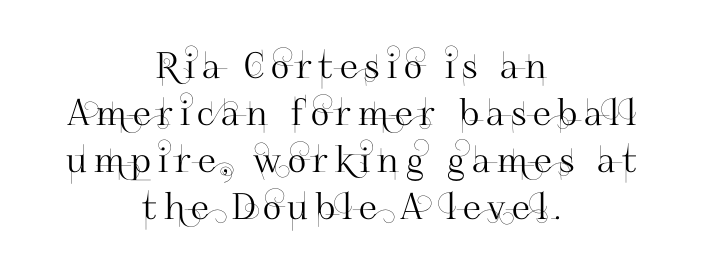
The image shows 36 px sans-serif type, upright; set centered, normal line spacing (1.31x), not underlined; high stroke contrast and a small x-height.
